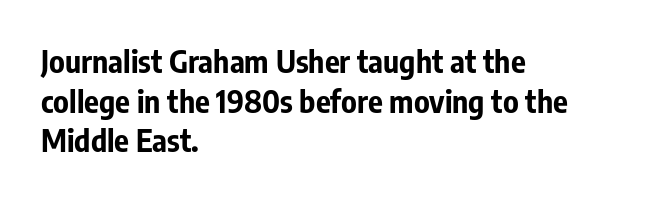
Decoration check: the copy has no underline. The line-height multiplier appears to be the usual default. Nobody touched the tracking dial on this one. Is this a fixed-width face? No — the glyphs have proportional, varying widths.
